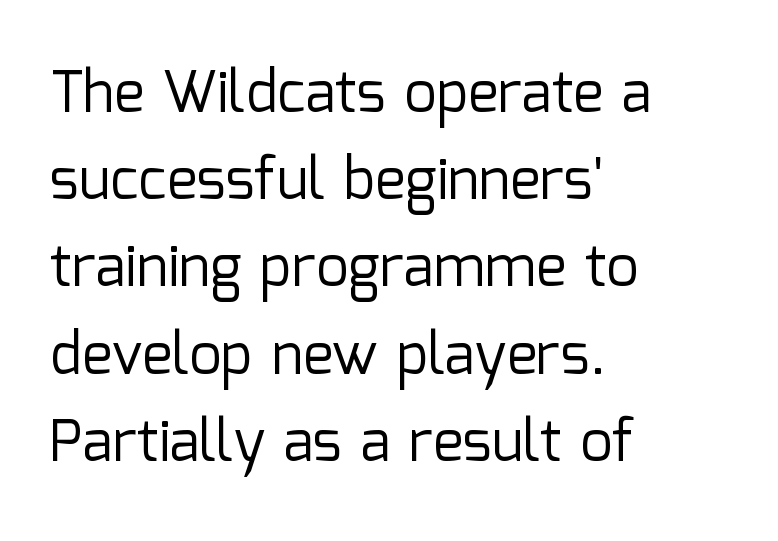
Q: Is the text bold? A: No.
Q: Is the text italic (slanted)? A: No, it is upright.
Q: Is the typeface a serif or a sans-serif typeface? A: Sans-serif.
Q: Is the text underlined? A: No.
Q: How is the paragraph aligned? A: Left-aligned.
Q: Is the spacing between letters normal or unusually wide? A: Normal.
Q: Is the spacing between lines tight, normal or loose? A: Normal.
Q: Width (condensed, normal, or wide)? A: Normal.
Q: Stroke contrast? A: Low.
Q: x-height? A: Medium.
Q: Monospaced? A: No.
